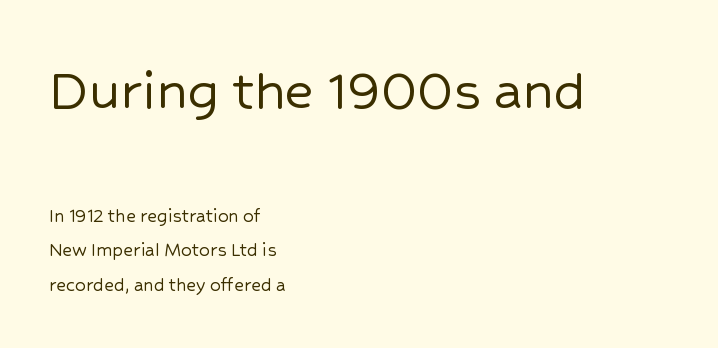
Reading down the block, your eye returns to a fixed left position each line. What's the leading like? Ordinary, nothing unusual. Check where the strokes stop: nothing finishes them off — pure sans. The letters sit at their default tracking, neither squeezed nor spread.
